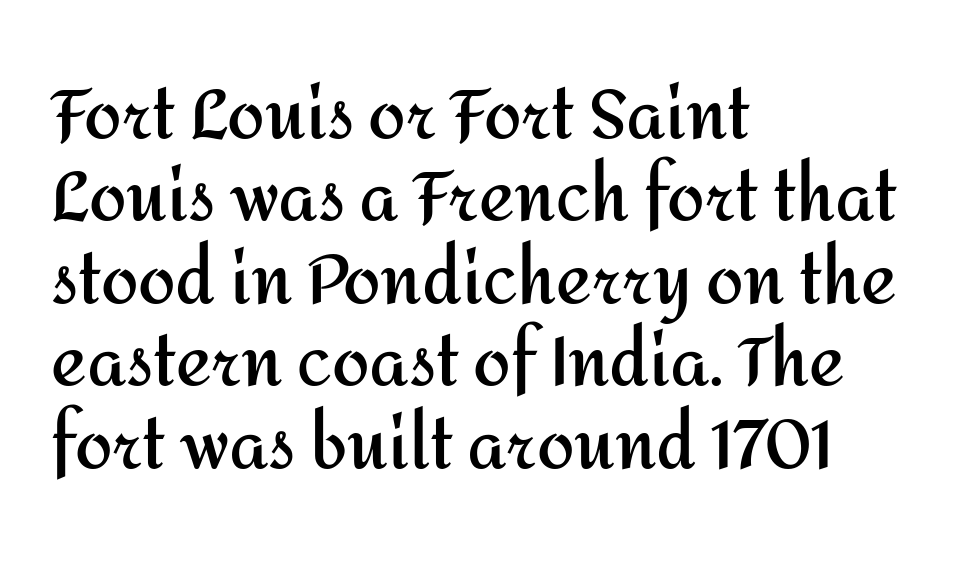
The image shows 67 px semibold sans-serif type, upright; set left-aligned, line spacing 1.23x, normal letter spacing, not underlined; medium stroke contrast and a medium x-height.
